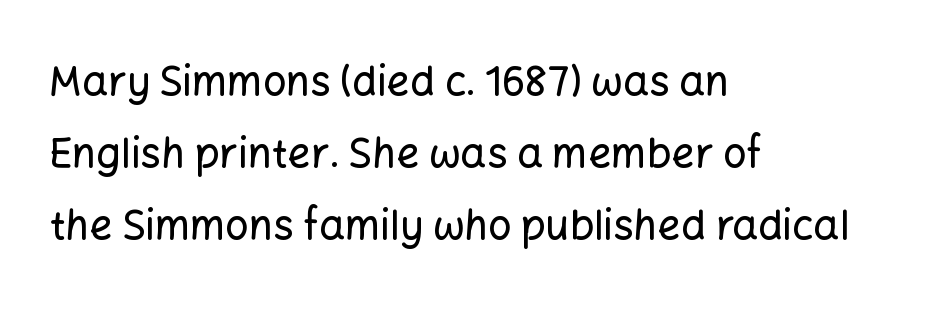
The face used here is a sans, in the tradition of grotesques and geometrics. The type is set solid horizontally, with unmodified tracking. The face used here is proportionally spaced, like ordinary book or web type. Posture: straight, roman, zero tilt. Every row of glyphs begins at an identical x-position on the left.
